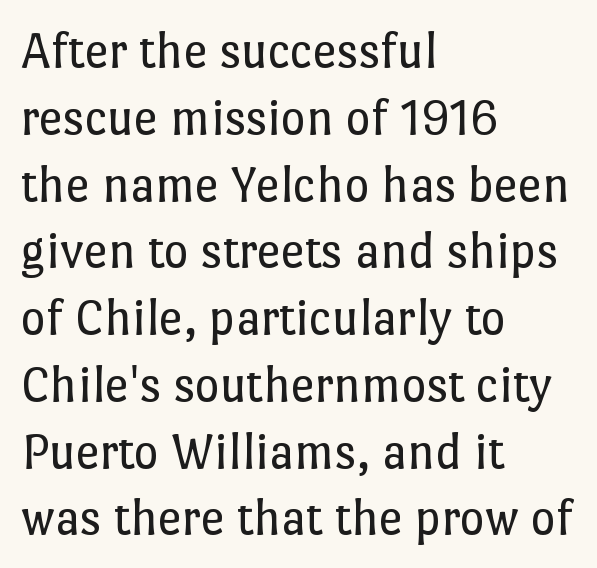
The baseline area is clear. These lines are set flush left with a ragged right edge. Stems and bowls with no extra thickness — not bold. If you drew a line through each stem, it would be perfectly vertical. Short note: letters normally spaced.
